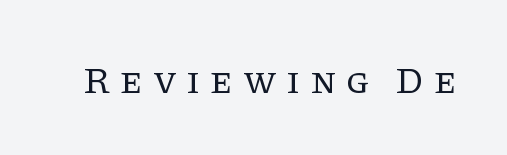
The image shows 38 px regular-weight serif type, upright; set unusually wide letter spacing (+0.26 em), not underlined; low stroke contrast and a large x-height.
